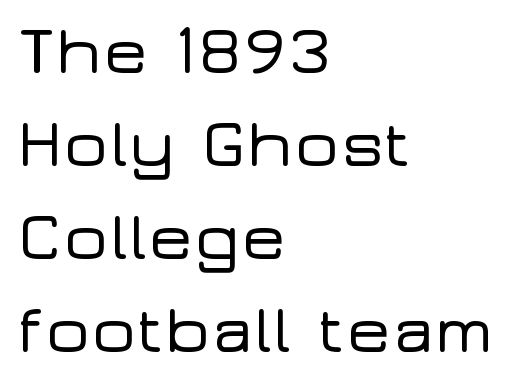
Q: Is the text italic (slanted)? A: No, it is upright.
Q: Is the typeface a serif or a sans-serif typeface? A: Sans-serif.
Q: Is the text underlined? A: No.
Q: How is the paragraph aligned? A: Left-aligned.
Q: Is the spacing between letters normal or unusually wide? A: Normal.
Q: Is the spacing between lines tight, normal or loose? A: Normal.
Q: Width (condensed, normal, or wide)? A: Wide.
Q: Stroke contrast? A: Low.
Q: x-height? A: Medium.
Q: Monospaced? A: No.
